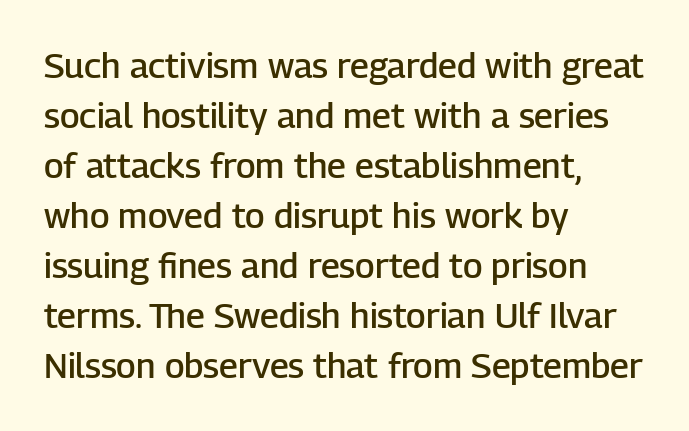
The image shows 35 px semibold sans-serif type, upright; set left-aligned, normal line spacing (1.43x), normal letter spacing, not underlined; low stroke contrast and a medium x-height.
